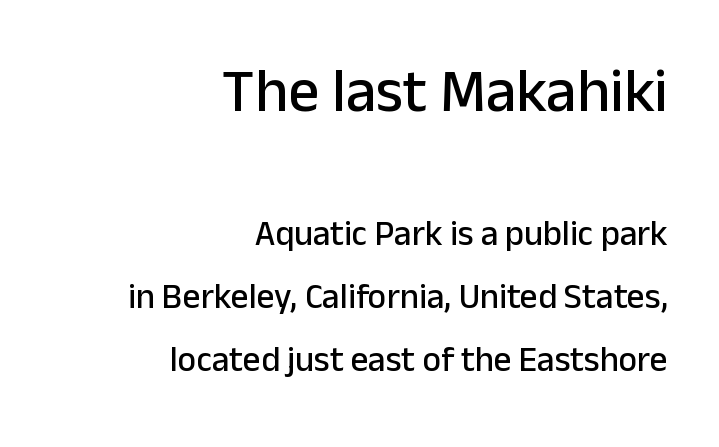
{"serif": "no", "italic": "no", "width": "normal", "stroke_contrast": "low", "x_height": "medium", "monospaced": "no", "underline": "no", "align": "right", "line_spacing_ratio": 1.8, "letter_spacing": "normal", "letter_spacing_em": 0.0, "larger_block": "first", "size_ratio": 1.74, "glyph_px": 61}
